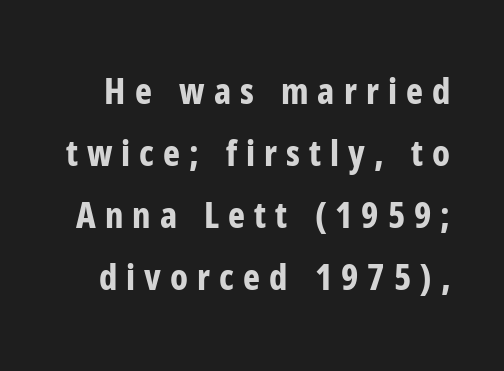
Q: Is the text bold? A: Yes.
Q: Is the text italic (slanted)? A: No, it is upright.
Q: Is the typeface a serif or a sans-serif typeface? A: Sans-serif.
Q: Is the text underlined? A: No.
Q: Is the spacing between letters normal or unusually wide? A: Unusually wide.
Q: Width (condensed, normal, or wide)? A: Condensed.
Q: Stroke contrast? A: Low.
Q: x-height? A: Medium.
Q: Monospaced? A: No.
